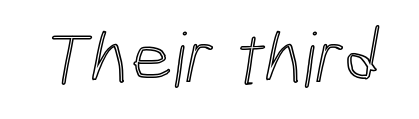
{"width": "condensed", "x_height": "medium", "monospaced": "no", "underline": "no", "letter_spacing": "normal", "letter_spacing_em": 0.0, "glyph_px": 75}
